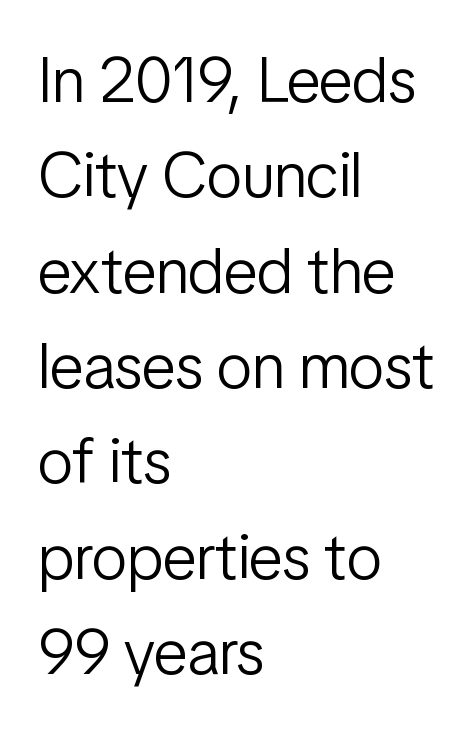
No heavy texture on the line: the type isn't bold. The typography opts for an upright posture over an oblique one. The characters display no serif detailing; their extremities are plain. Leading matches the norm, producing a regular column.
